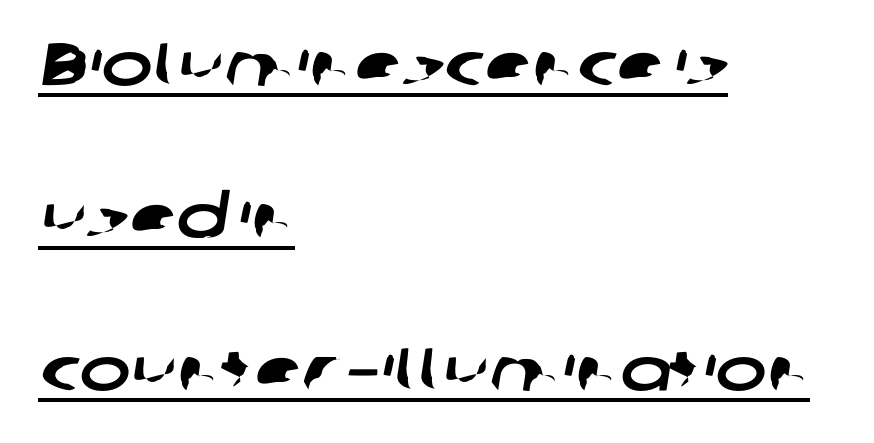
The image shows 61 px wide sans-serif type; set left-aligned, loose line spacing (2.5x), normal letter spacing, underlined; low stroke contrast and a medium x-height.
